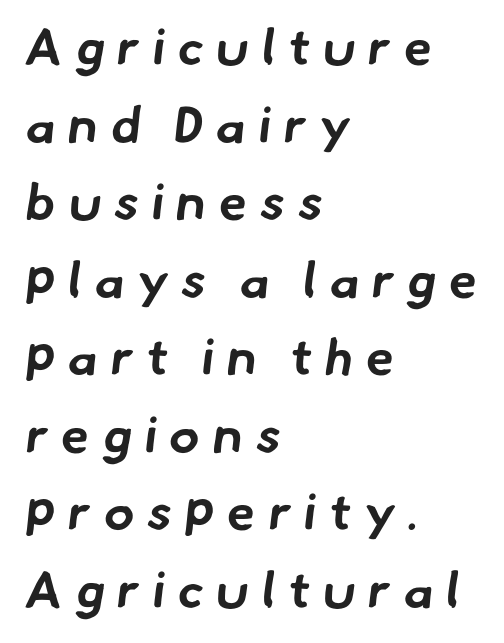
{"serif": "no", "bold": "yes", "weight": "bold", "width": "normal", "stroke_contrast": "low", "x_height": "small", "monospaced": "no", "underline": "no", "align": "left", "line_spacing": "normal", "line_spacing_ratio": 1.52, "letter_spacing": "wide", "letter_spacing_em": 0.25, "glyph_px": 51}
